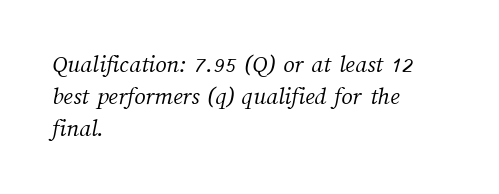
{"bold": "no", "underline": "no", "align": "left", "line_spacing": "normal", "line_spacing_ratio": 1.29, "letter_spacing": "normal", "letter_spacing_em": 0.0, "glyph_px": 25}
